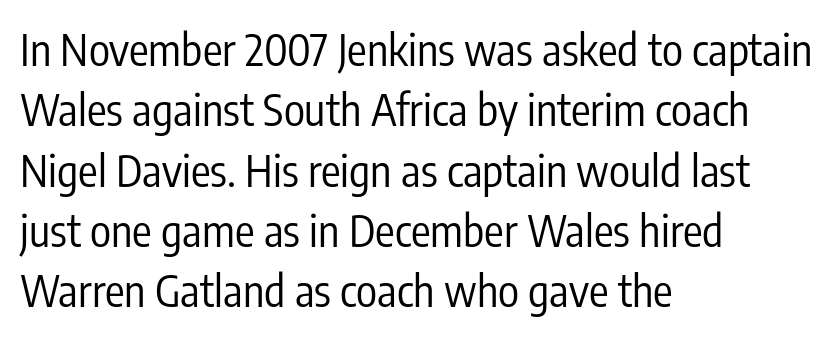
The image shows 44 px regular-weight, condensed sans-serif type, upright; set left-aligned, normal line spacing (1.37x), normal letter spacing, not underlined; low stroke contrast and a medium x-height.
